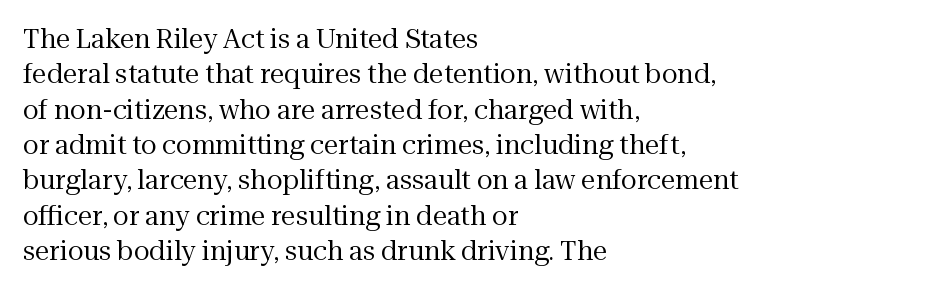
The image shows 26 px text type, upright; set left-aligned, normal line spacing (1.36x), normal letter spacing, not underlined.
